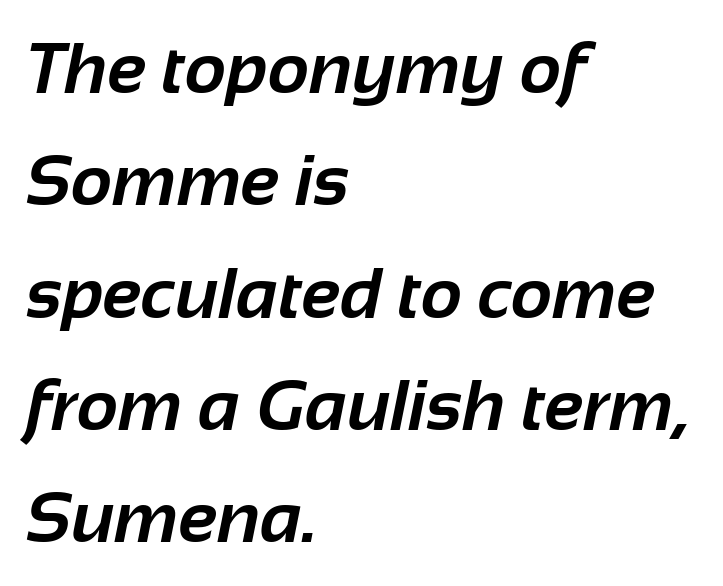
{"serif": "no", "bold": "yes", "weight": "bold", "width": "normal", "stroke_contrast": "low", "x_height": "medium", "monospaced": "no", "underline": "no", "align": "left", "line_spacing": "normal", "line_spacing_ratio": 1.56, "letter_spacing": "normal", "letter_spacing_em": 0.0, "glyph_px": 72}
